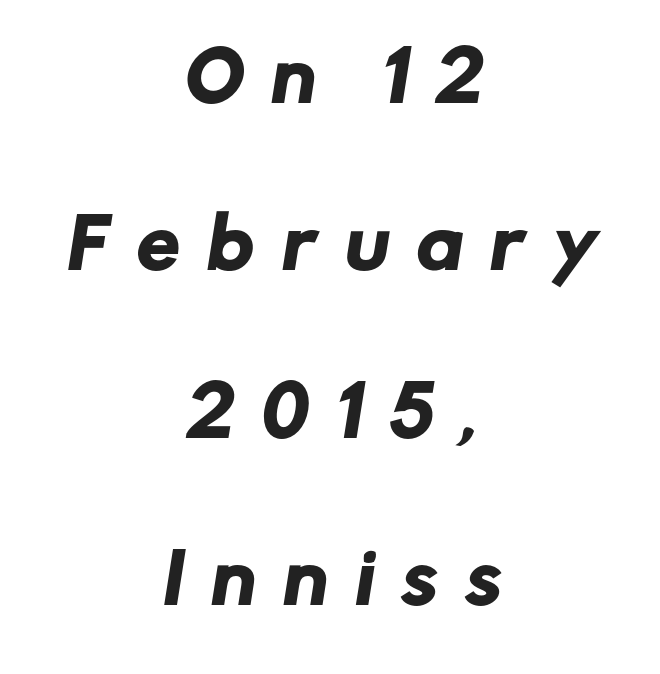
The image shows 68 px sans-serif type; set centered, loose line spacing (2.46x), unusually wide letter spacing (+0.42 em), not underlined; low stroke contrast and a medium x-height.
